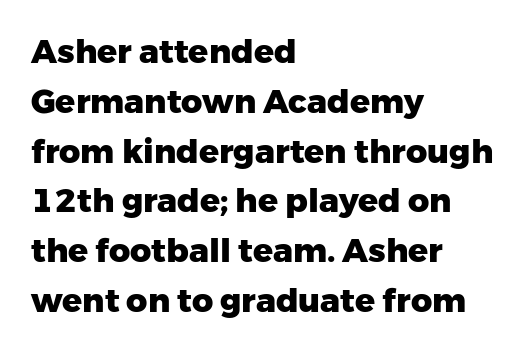
The zone under the glyphs is completely vacant. This block has exactly the height ordinary leading produces. Think of a printed novel: that variable character pitch is what you see here. Posture: vertical. Note: no serifs on the glyphs.
